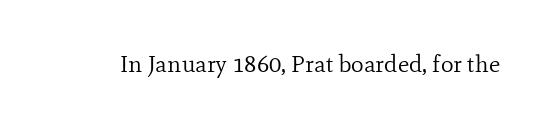
{"italic": "no", "bold": "no", "underline": "no", "letter_spacing": "normal", "letter_spacing_em": 0.0, "glyph_px": 24}
